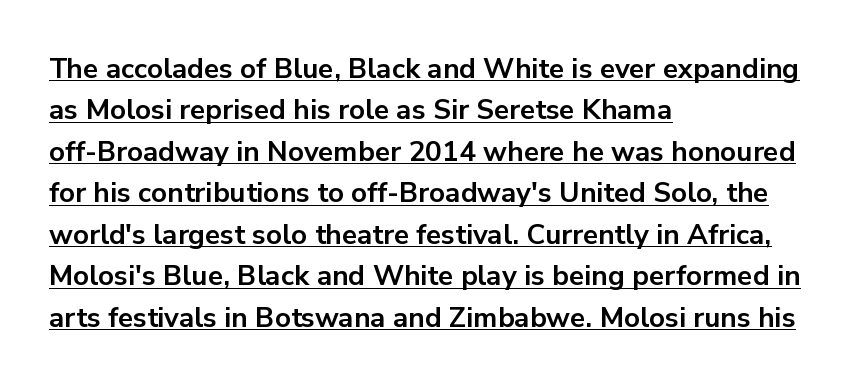
{"serif": "no", "italic": "no", "bold": "yes", "weight": "bold", "width": "normal", "stroke_contrast": "low", "x_height": "medium", "monospaced": "no", "underline": "yes", "align": "left", "line_spacing": "normal", "line_spacing_ratio": 1.48, "letter_spacing": "normal", "letter_spacing_em": 0.0, "glyph_px": 28}
